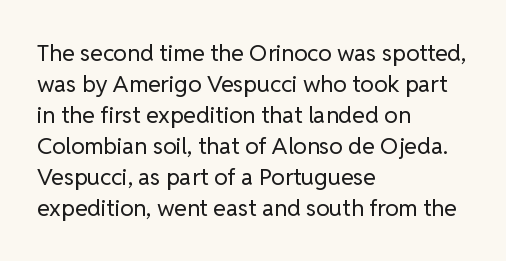
Q: Is the text bold? A: No.
Q: Is the text italic (slanted)? A: No, it is upright.
Q: Is the text underlined? A: No.
Q: How is the paragraph aligned? A: Left-aligned.
Q: Is the spacing between letters normal or unusually wide? A: Normal.
Q: Is the spacing between lines tight, normal or loose? A: Normal.
